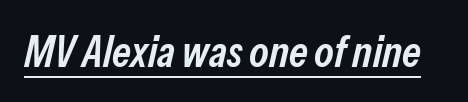
The image shows 44 px semibold, condensed type, italic (leaning right); set normal letter spacing, underlined; low stroke contrast and a medium x-height.
